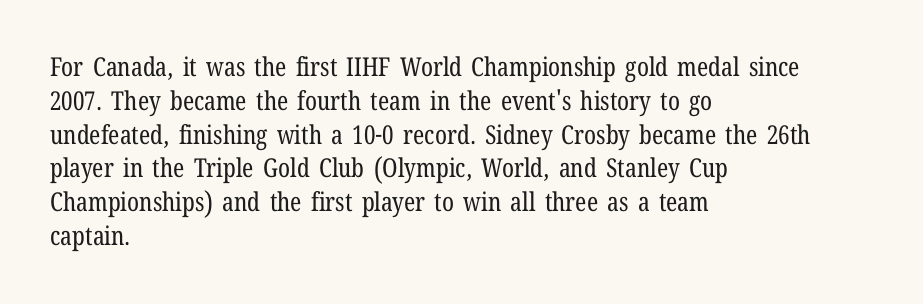
Q: Is the text bold? A: No.
Q: Is the text italic (slanted)? A: No, it is upright.
Q: Is the text underlined? A: No.
Q: How is the paragraph aligned? A: Left-aligned.
Q: Is the spacing between letters normal or unusually wide? A: Normal.
Q: Is the spacing between lines tight, normal or loose? A: Normal.
